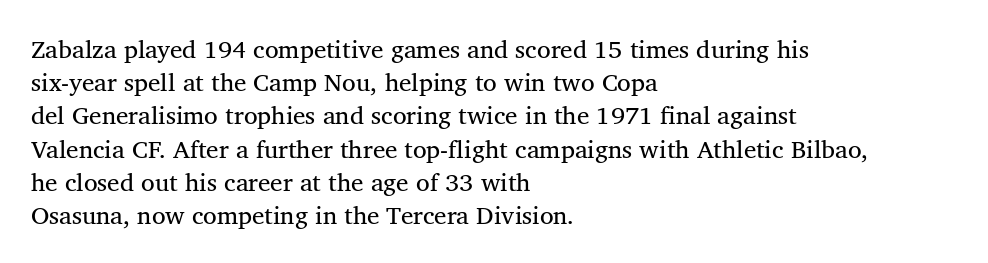
These lines sit exactly where default settings would place them. Decoration check: the copy has no underline. The typeface has the unassuming heft of standard copy or less. Horizontal alignment here is leftward, the default for most running prose.
